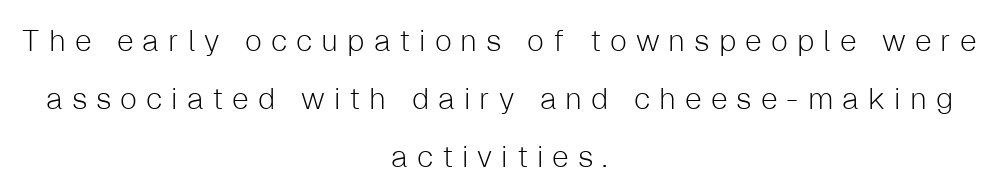
{"serif": "no", "italic": "no", "bold": "no", "weight": "light", "width": "normal", "stroke_contrast": "low", "x_height": "medium", "monospaced": "no", "underline": "no", "align": "center", "line_spacing": "loose", "line_spacing_ratio": 1.94, "letter_spacing": "wide", "letter_spacing_em": 0.3, "glyph_px": 30}
